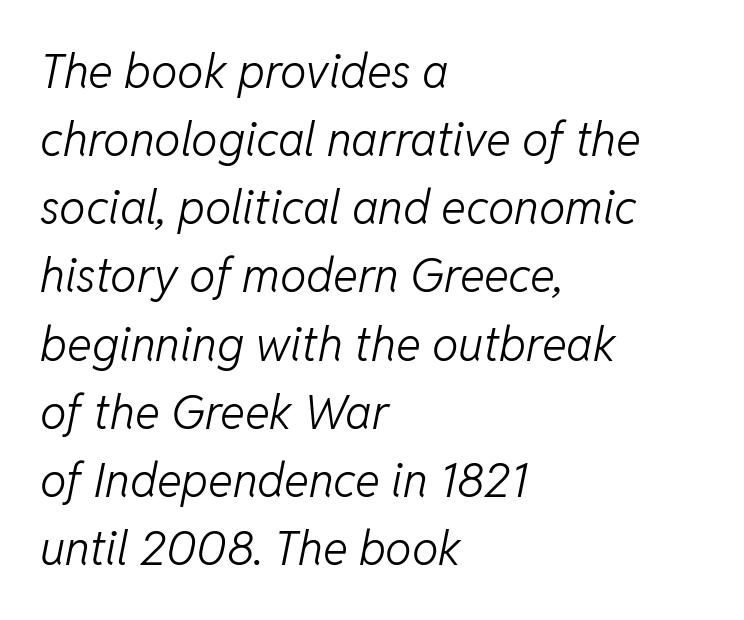
Q: Is the text bold? A: No.
Q: Is the text italic (slanted)? A: Yes, it leans right by about 11 degrees.
Q: Is the text underlined? A: No.
Q: How is the paragraph aligned? A: Left-aligned.
Q: Is the spacing between letters normal or unusually wide? A: Normal.
Q: Is the spacing between lines tight, normal or loose? A: Normal.
Q: Width (condensed, normal, or wide)? A: Normal.
Q: Stroke contrast? A: Low.
Q: x-height? A: Medium.
Q: Monospaced? A: No.
